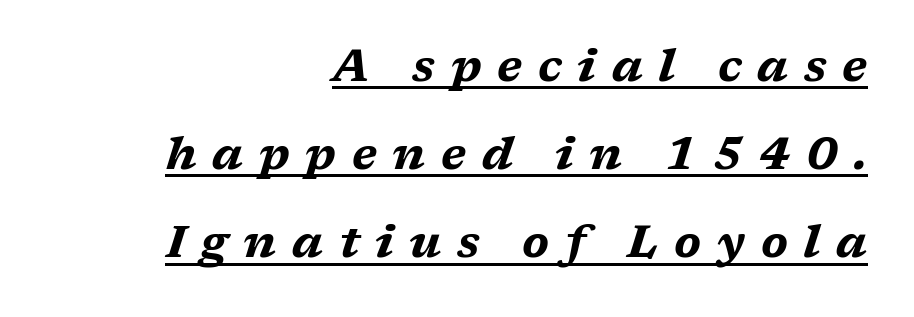
Here the designer chose a conventional face with non-uniform glyph widths. There is plenty of visible air inserted between adjacent glyphs. Is there an underline? Yes — a line sits under the letters. In CSS terms this would be text-align: right. Plenty of ink on the page — the face is bold.
